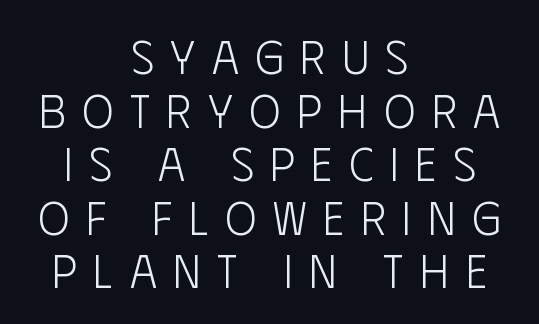
The image shows 47 px light, condensed sans-serif type, upright; set centered, tight line spacing (1.14x), unusually wide letter spacing (+0.35 em), not underlined; low stroke contrast and a large x-height.
